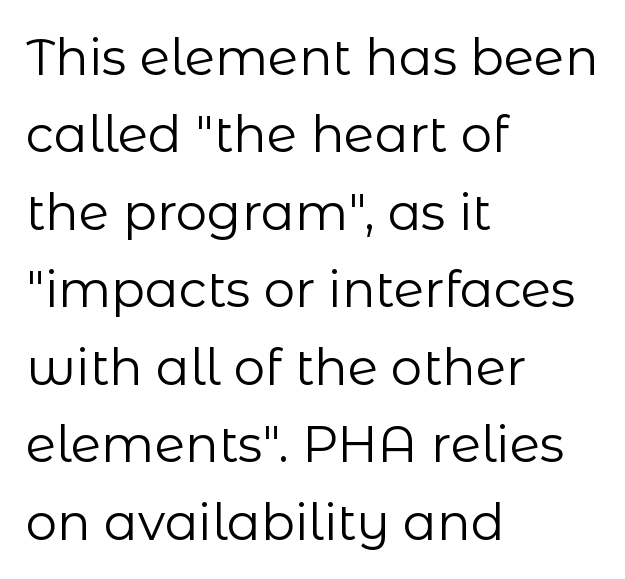
Q: Is the text bold? A: No.
Q: Is the text italic (slanted)? A: No, it is upright.
Q: Is the typeface a serif or a sans-serif typeface? A: Sans-serif.
Q: Is the text underlined? A: No.
Q: How is the paragraph aligned? A: Left-aligned.
Q: Is the spacing between letters normal or unusually wide? A: Normal.
Q: Is the spacing between lines tight, normal or loose? A: Normal.
Q: Width (condensed, normal, or wide)? A: Normal.
Q: Stroke contrast? A: Low.
Q: x-height? A: Medium.
Q: Monospaced? A: No.
